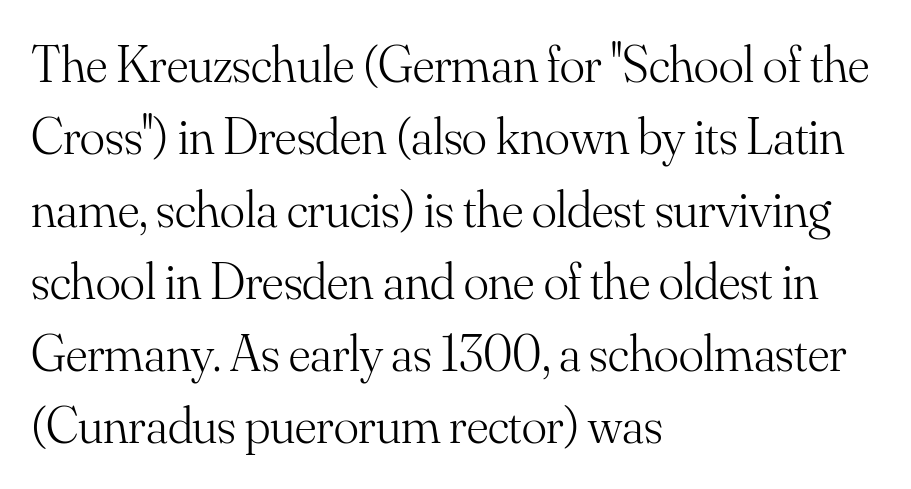
The rows are spaced the way most documents space them. Do the characters align in a grid? No, the font is proportional. Quick note: not italic, upright. The strokes are not fattened; the text isn't bold. Classification — serif.
